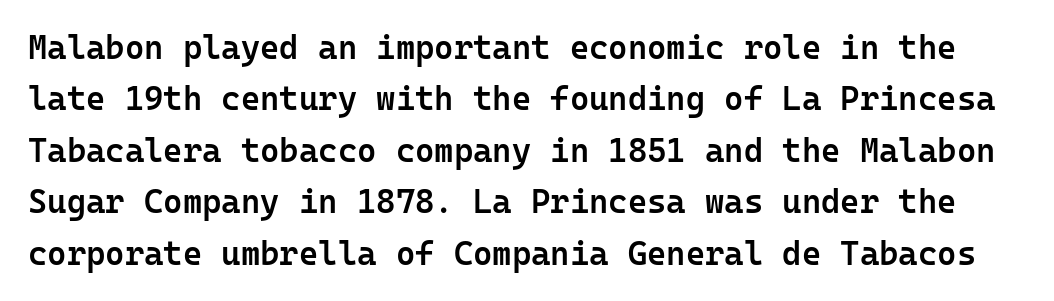
{"serif": "no", "italic": "no", "bold": "semi", "weight": "semibold", "width": "normal", "stroke_contrast": "low", "x_height": "medium", "monospaced": "yes", "underline": "no", "line_spacing": "normal", "line_spacing_ratio": 1.56, "letter_spacing": "normal", "letter_spacing_em": 0.0, "glyph_px": 33}
